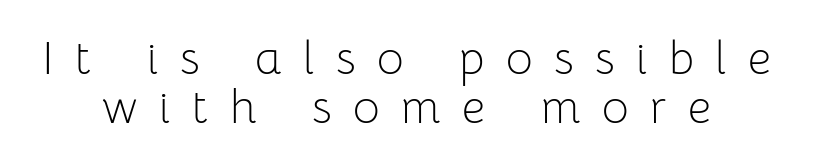
Reading down the column, the eye jumps only a short way to each next line. Examine the stroke ends and you'll find no serifs. Unlike italic type, these characters show no tilt at all. Bold? No — there's no thickening of the strokes. Spacing verdict: proportional, widths tailored to each character.
